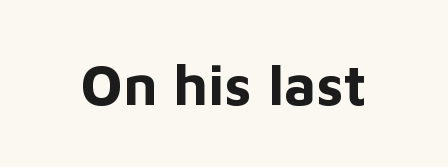
{"serif": "no", "italic": "no", "bold": "yes", "weight": "bold", "width": "normal", "stroke_contrast": "low", "x_height": "medium", "monospaced": "no", "underline": "no", "letter_spacing": "normal", "letter_spacing_em": 0.0, "glyph_px": 57}
